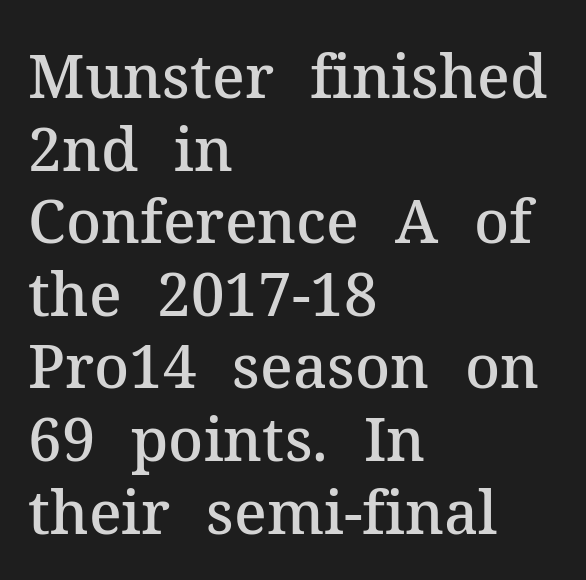
The letters advance in unequal steps, a hallmark of proportional type. Every stem runs plumb, perpendicular to the baseline. Typeset ragged right — the left edge is the straight one. Heft: intermediate — a semibold. How are the letters spaced? Ordinarily, with no added tracking.
